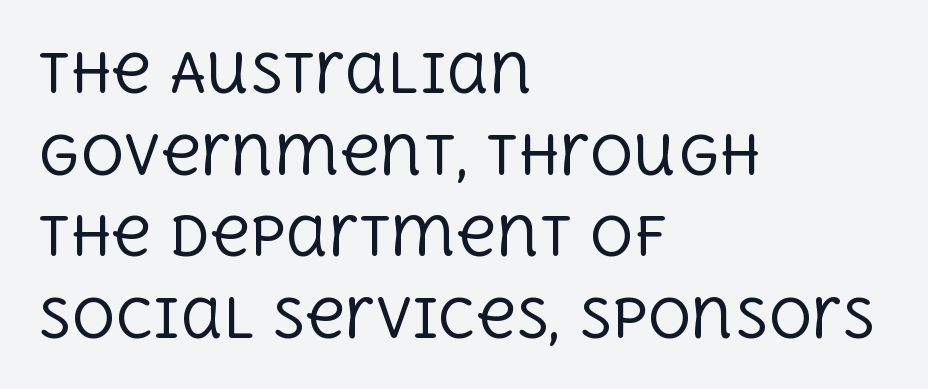
Q: Is the text bold? A: No.
Q: Is the text italic (slanted)? A: No, it is upright.
Q: Is the typeface a serif or a sans-serif typeface? A: Serif.
Q: Is the text underlined? A: No.
Q: How is the paragraph aligned? A: Left-aligned.
Q: Is the spacing between letters normal or unusually wide? A: Normal.
Q: Is the spacing between lines tight, normal or loose? A: Normal.
Q: Width (condensed, normal, or wide)? A: Normal.
Q: x-height? A: Large.
Q: Monospaced? A: No.
